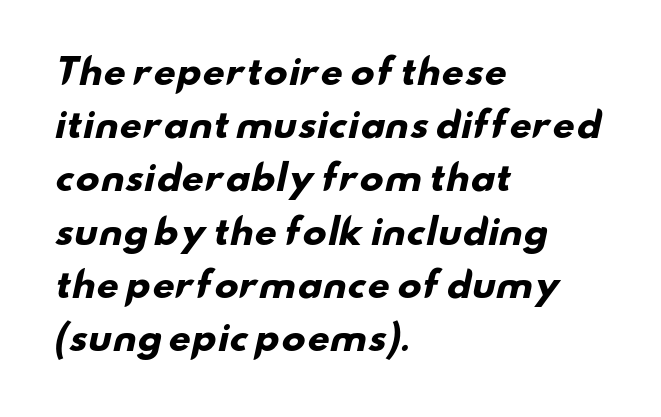
{"serif": "no", "bold": "yes", "weight": "heavy", "width": "wide", "stroke_contrast": "low", "x_height": "small", "monospaced": "no", "underline": "no", "align": "left", "line_spacing": "normal", "line_spacing_ratio": 1.52, "letter_spacing": "normal", "letter_spacing_em": 0.0, "glyph_px": 35}
